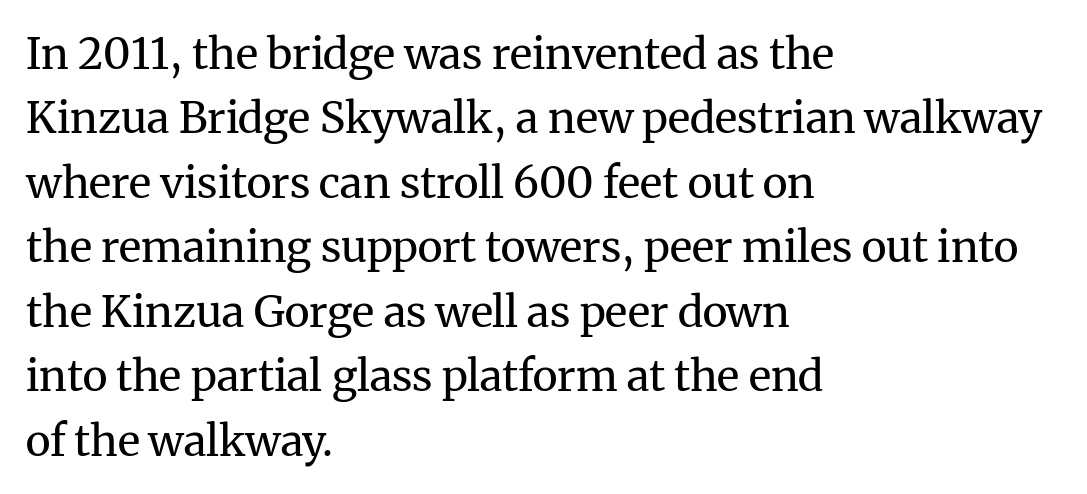
Q: Is the text bold? A: No.
Q: Is the text italic (slanted)? A: No, it is upright.
Q: Is the typeface a serif or a sans-serif typeface? A: Serif.
Q: Is the text underlined? A: No.
Q: How is the paragraph aligned? A: Left-aligned.
Q: Is the spacing between letters normal or unusually wide? A: Normal.
Q: Is the spacing between lines tight, normal or loose? A: Normal.
Q: Width (condensed, normal, or wide)? A: Normal.
Q: Stroke contrast? A: Medium.
Q: x-height? A: Medium.
Q: Monospaced? A: No.
